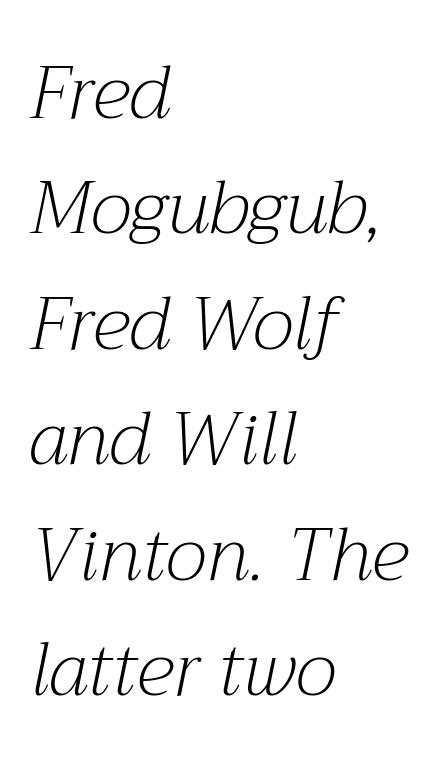
The image shows 74 px light serif type, italic (leaning right); set left-aligned, normal line spacing (1.56x), normal letter spacing, not underlined; medium stroke contrast and a medium x-height.
